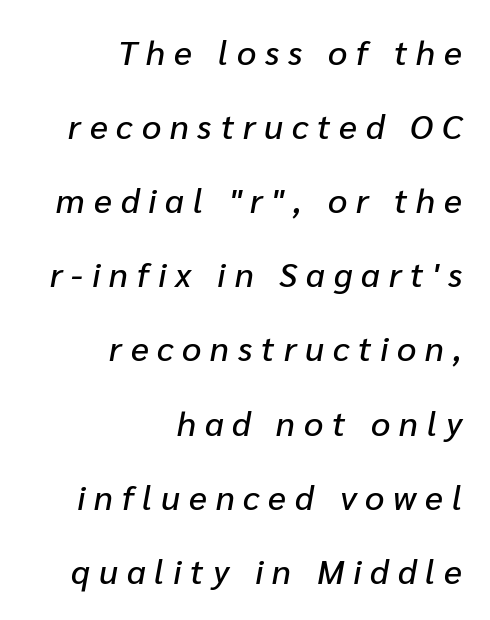
{"italic": "yes", "lean": "right", "slant_degrees": 10, "width": "normal", "stroke_contrast": "low", "x_height": "medium", "monospaced": "no", "underline": "no", "align": "right", "line_spacing": "loose", "line_spacing_ratio": 2.18, "letter_spacing": "wide", "letter_spacing_em": 0.26, "glyph_px": 34}
